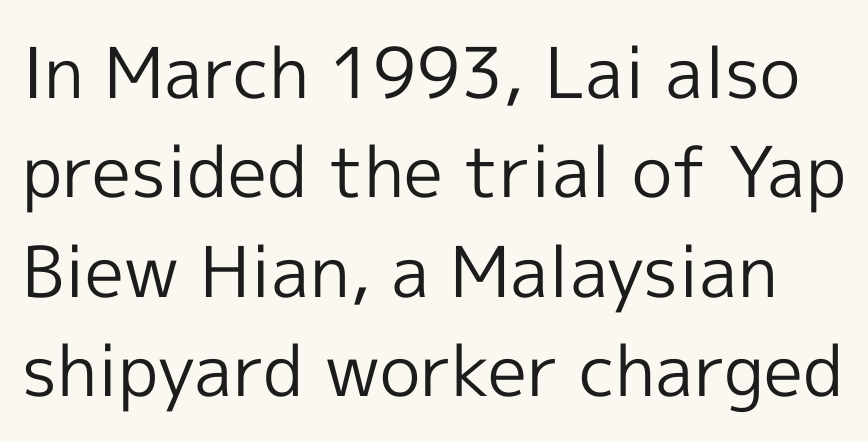
{"serif": "no", "italic": "no", "bold": "no", "weight": "regular", "width": "normal", "x_height": "medium", "monospaced": "no", "underline": "no", "line_spacing": "normal", "line_spacing_ratio": 1.42, "letter_spacing": "normal", "letter_spacing_em": 0.0, "glyph_px": 70}
